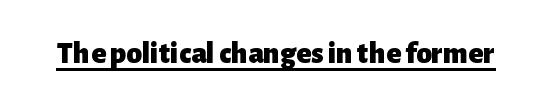
Q: Is the text bold? A: Yes.
Q: Is the text italic (slanted)? A: No, it is upright.
Q: Is the typeface a serif or a sans-serif typeface? A: Sans-serif.
Q: Is the text underlined? A: Yes.
Q: Is the spacing between letters normal or unusually wide? A: Normal.
Q: Width (condensed, normal, or wide)? A: Normal.
Q: Stroke contrast? A: Low.
Q: x-height? A: Medium.
Q: Monospaced? A: No.
